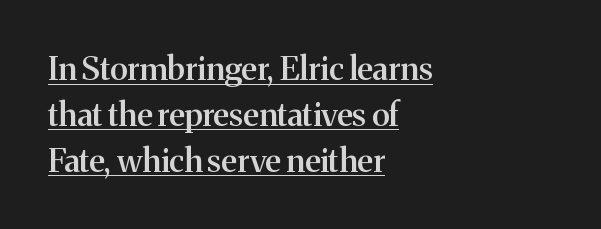
The image shows 32 px semibold serif type, upright; set left-aligned, normal line spacing (1.43x), normal letter spacing, underlined; medium stroke contrast and a medium x-height.
